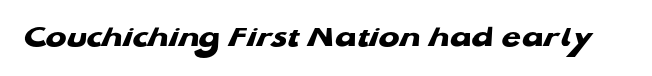
The image shows 31 px heavy, wide sans-serif type; set normal letter spacing, not underlined; low stroke contrast and a medium x-height.
